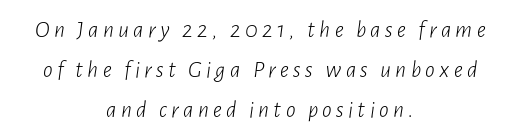
{"italic": "yes", "lean": "right", "slant_degrees": 7, "bold": "no", "underline": "no", "align": "center", "line_spacing": "normal", "line_spacing_ratio": 1.66, "glyph_px": 24}
